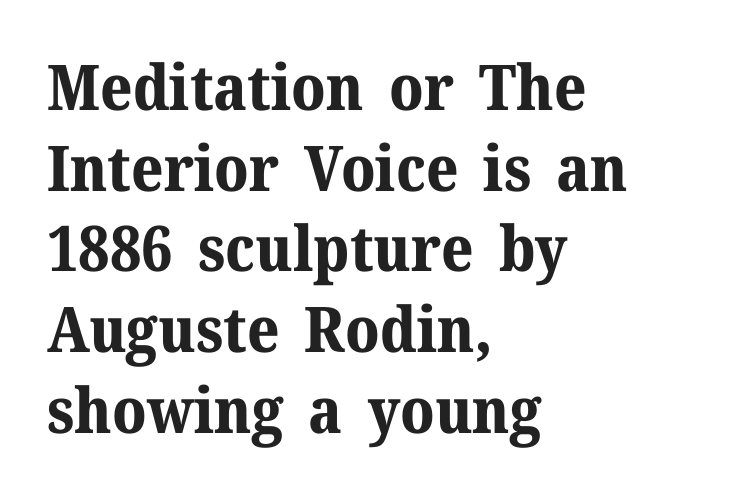
{"serif": "yes", "italic": "no", "bold": "yes", "weight": "bold", "width": "normal", "stroke_contrast": "medium", "x_height": "medium", "monospaced": "no", "underline": "no", "align": "left", "line_spacing": "normal", "line_spacing_ratio": 1.28, "letter_spacing": "normal", "letter_spacing_em": 0.0, "glyph_px": 63}
